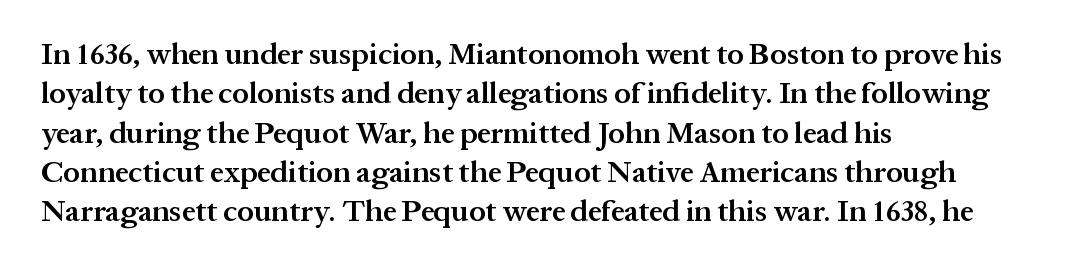
Q: Is the text bold? A: Semi-bold.
Q: Is the text italic (slanted)? A: No, it is upright.
Q: Is the typeface a serif or a sans-serif typeface? A: Serif.
Q: Is the text underlined? A: No.
Q: How is the paragraph aligned? A: Left-aligned.
Q: Is the spacing between letters normal or unusually wide? A: Normal.
Q: Is the spacing between lines tight, normal or loose? A: Normal.
Q: Width (condensed, normal, or wide)? A: Normal.
Q: Stroke contrast? A: Medium.
Q: x-height? A: Medium.
Q: Monospaced? A: No.
